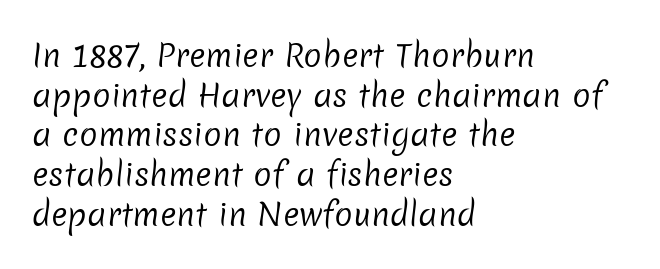
Q: Is the text bold? A: No.
Q: Is the typeface a serif or a sans-serif typeface? A: Sans-serif.
Q: Is the text underlined? A: No.
Q: How is the paragraph aligned? A: Left-aligned.
Q: Is the spacing between letters normal or unusually wide? A: Normal.
Q: Is the spacing between lines tight, normal or loose? A: Normal.
Q: Width (condensed, normal, or wide)? A: Normal.
Q: Stroke contrast? A: Low.
Q: x-height? A: Medium.
Q: Monospaced? A: No.
